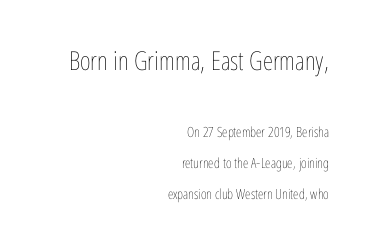
No extra tracking has been applied to these lines. The space beneath each line is pristine and unruled. The weight would be labelled regular, book, light, or lighter still. The passage is arranged like a letterhead date or caption credit — flush right. Does the lettering tilt? It doesn't — this is upright.
